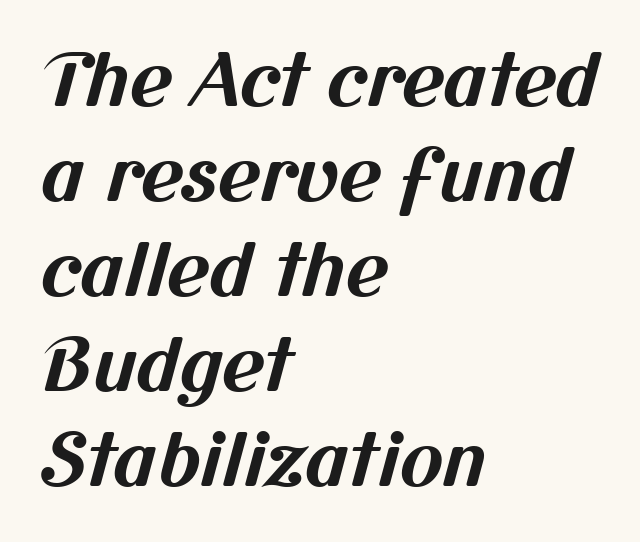
Letters rest on an invisible, unmarked baseline. The letterforms sit shoulder to shoulder at normal distance. The ragged edge is on the right, which tells us the setting is flush left. These lines carry a lot of weight — the face is fully bold.
